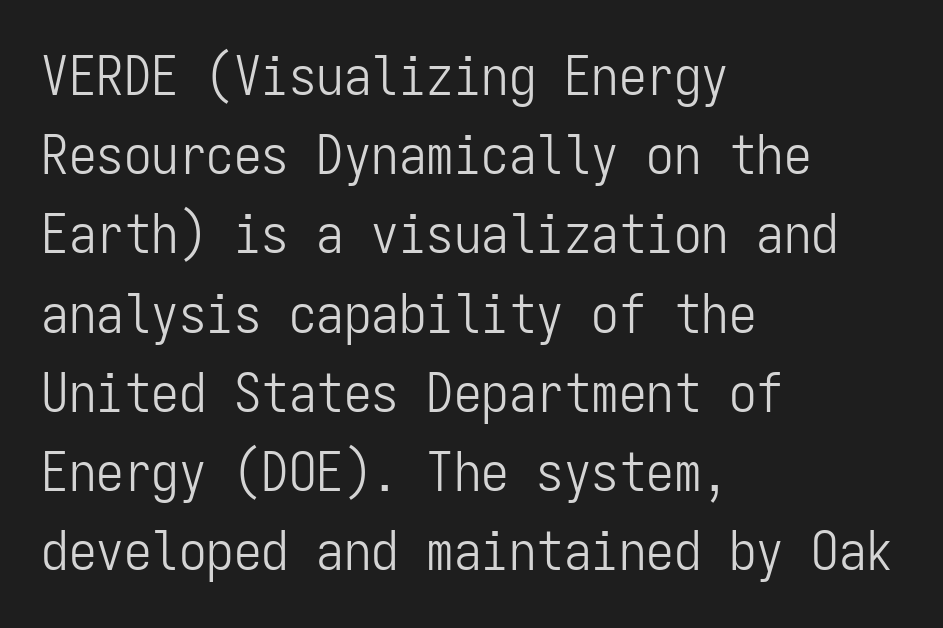
Q: Is the text bold? A: No.
Q: Is the text italic (slanted)? A: No, it is upright.
Q: Is the typeface a serif or a sans-serif typeface? A: Sans-serif.
Q: Is the text underlined? A: No.
Q: How is the paragraph aligned? A: Left-aligned.
Q: Is the spacing between letters normal or unusually wide? A: Normal.
Q: Is the spacing between lines tight, normal or loose? A: Normal.
Q: Width (condensed, normal, or wide)? A: Condensed.
Q: Stroke contrast? A: Low.
Q: x-height? A: Medium.
Q: Monospaced? A: Yes.
